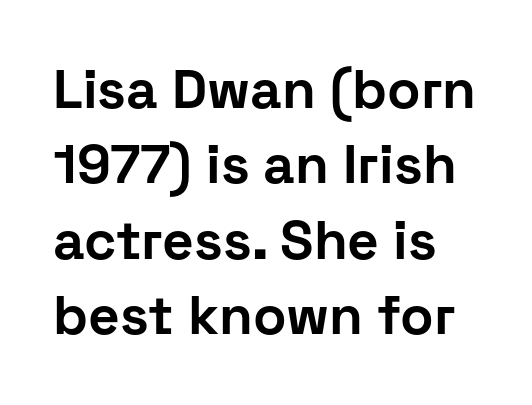
Q: Is the text bold? A: Yes.
Q: Is the text italic (slanted)? A: No, it is upright.
Q: Is the typeface a serif or a sans-serif typeface? A: Sans-serif.
Q: Is the text underlined? A: No.
Q: Is the spacing between letters normal or unusually wide? A: Normal.
Q: Is the spacing between lines tight, normal or loose? A: Normal.
Q: Width (condensed, normal, or wide)? A: Normal.
Q: Stroke contrast? A: Low.
Q: x-height? A: Medium.
Q: Monospaced? A: No.
